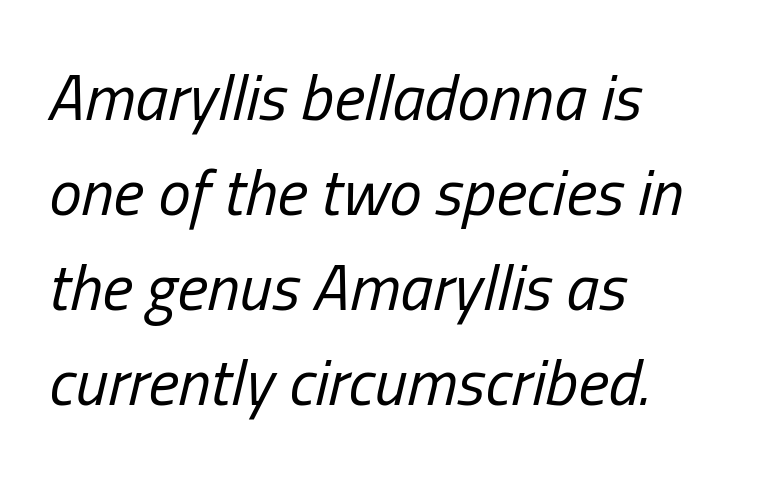
Leading matches the norm, producing a regular column. Look at the tracking — it's just the regular setting, nothing added. You could not count columns in this text — the font is proportionally spaced. The typeface has the unassuming heft of standard copy or less. Check the space under the baseline: it is left empty. Compared with a centered layout, this one pins lines to the left instead.
